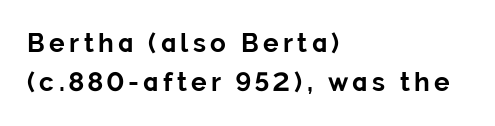
Q: Is the text bold? A: Yes.
Q: Is the text italic (slanted)? A: No, it is upright.
Q: Is the text underlined? A: No.
Q: How is the paragraph aligned? A: Left-aligned.
Q: Is the spacing between lines tight, normal or loose? A: Normal.
